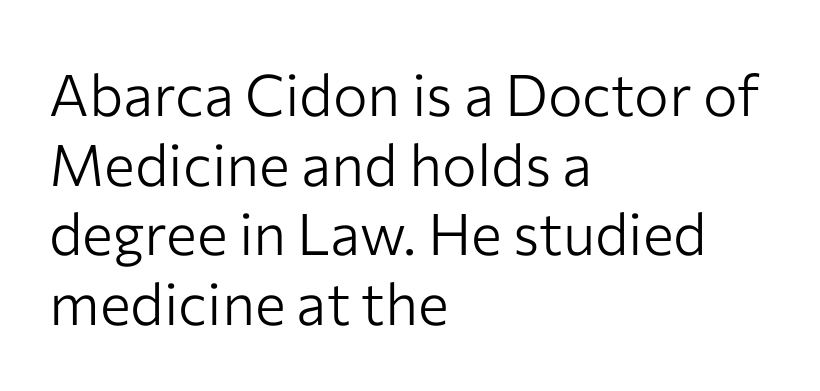
{"serif": "no", "italic": "no", "bold": "no", "weight": "light", "width": "normal", "stroke_contrast": "low", "x_height": "medium", "monospaced": "no", "underline": "no", "align": "left", "line_spacing_ratio": 1.2, "letter_spacing": "normal", "letter_spacing_em": 0.0, "glyph_px": 58}
